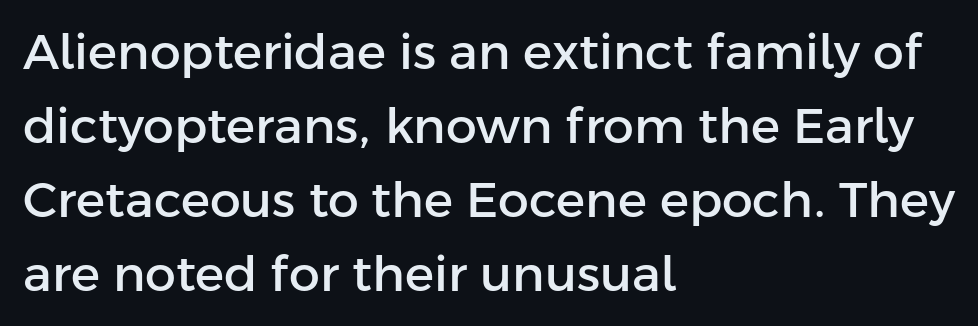
Q: Is the text italic (slanted)? A: No, it is upright.
Q: Is the typeface a serif or a sans-serif typeface? A: Sans-serif.
Q: Is the text underlined? A: No.
Q: How is the paragraph aligned? A: Left-aligned.
Q: Is the spacing between letters normal or unusually wide? A: Normal.
Q: Is the spacing between lines tight, normal or loose? A: Normal.
Q: Width (condensed, normal, or wide)? A: Normal.
Q: Stroke contrast? A: Low.
Q: x-height? A: Medium.
Q: Monospaced? A: No.
